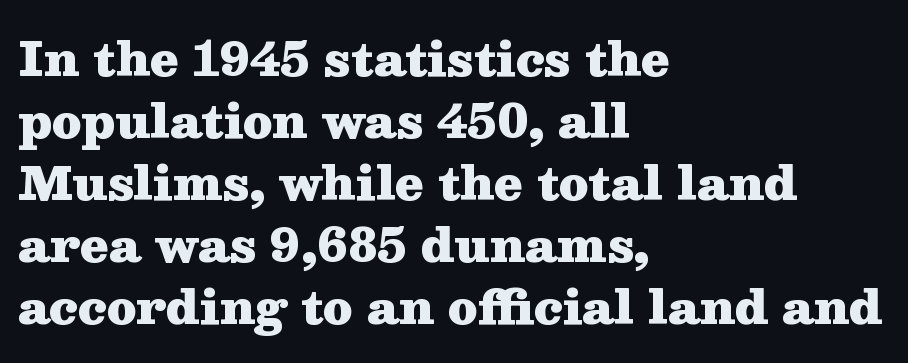
Q: Is the text bold? A: Yes.
Q: Is the text italic (slanted)? A: No, it is upright.
Q: Is the typeface a serif or a sans-serif typeface? A: Serif.
Q: Is the text underlined? A: No.
Q: How is the paragraph aligned? A: Left-aligned.
Q: Is the spacing between letters normal or unusually wide? A: Normal.
Q: Is the spacing between lines tight, normal or loose? A: Normal.
Q: Width (condensed, normal, or wide)? A: Wide.
Q: Stroke contrast? A: Medium.
Q: x-height? A: Medium.
Q: Monospaced? A: No.
